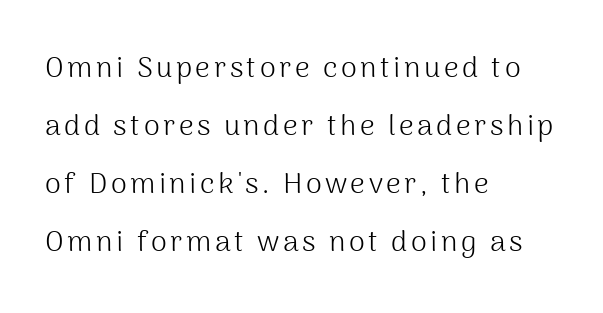
This rendering features lettering with no underline. The text was rendered using a sans face with plain stroke endings. Casual observation: everything's shoved over to the left. Tall strokes in this sample are plumb rather than angled. Quick note: interline space is abundant.
